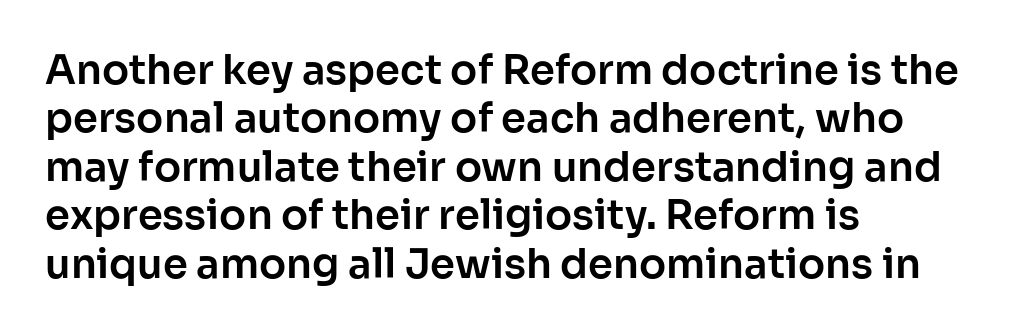
{"serif": "no", "italic": "no", "width": "normal", "stroke_contrast": "low", "x_height": "medium", "monospaced": "no", "underline": "no", "align": "left", "line_spacing_ratio": 1.21, "letter_spacing": "normal", "letter_spacing_em": 0.0, "glyph_px": 40}
